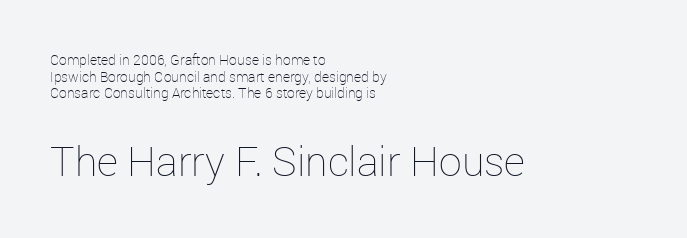
The image shows 41 px thin type, upright; set left-aligned, line spacing 1.19x, normal letter spacing, not underlined; the second (bottom) block is 2.93x larger; low stroke contrast and a medium x-height.
